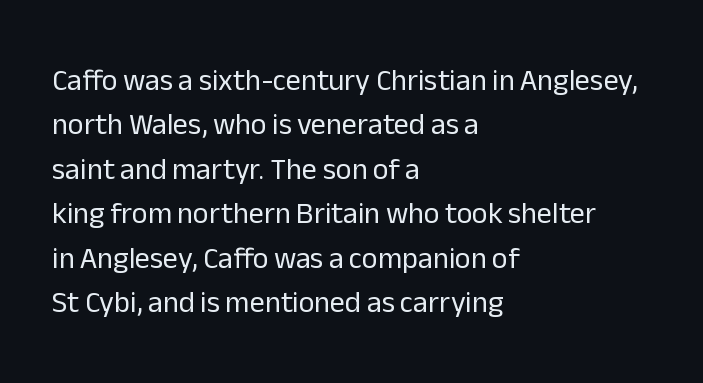
Q: Is the text bold? A: No.
Q: Is the text italic (slanted)? A: No, it is upright.
Q: Is the typeface a serif or a sans-serif typeface? A: Sans-serif.
Q: Is the text underlined? A: No.
Q: How is the paragraph aligned? A: Left-aligned.
Q: Is the spacing between letters normal or unusually wide? A: Normal.
Q: Is the spacing between lines tight, normal or loose? A: Normal.
Q: Width (condensed, normal, or wide)? A: Normal.
Q: Stroke contrast? A: Low.
Q: x-height? A: Medium.
Q: Monospaced? A: No.
